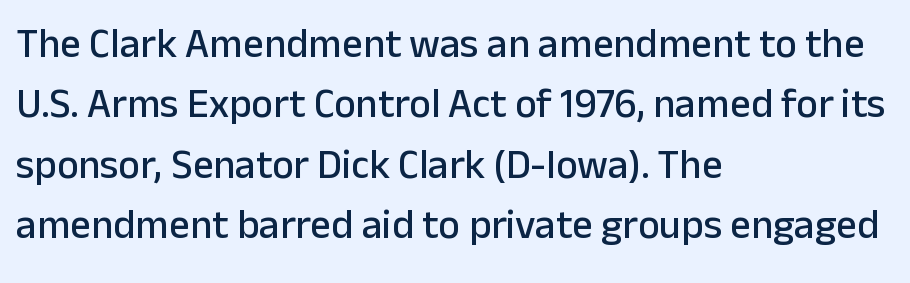
{"serif": "no", "italic": "no", "width": "normal", "stroke_contrast": "low", "x_height": "medium", "monospaced": "no", "underline": "no", "align": "left", "line_spacing": "normal", "line_spacing_ratio": 1.47, "letter_spacing": "normal", "letter_spacing_em": 0.0, "glyph_px": 41}
